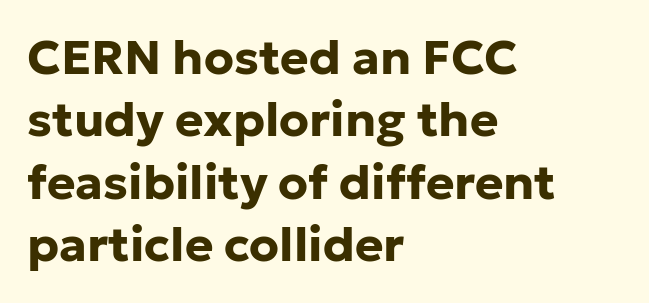
Q: Is the text bold? A: Yes.
Q: Is the text italic (slanted)? A: No, it is upright.
Q: Is the typeface a serif or a sans-serif typeface? A: Sans-serif.
Q: Is the text underlined? A: No.
Q: How is the paragraph aligned? A: Left-aligned.
Q: Is the spacing between letters normal or unusually wide? A: Normal.
Q: Is the spacing between lines tight, normal or loose? A: Normal.
Q: Width (condensed, normal, or wide)? A: Normal.
Q: Stroke contrast? A: Low.
Q: x-height? A: Medium.
Q: Monospaced? A: No.
